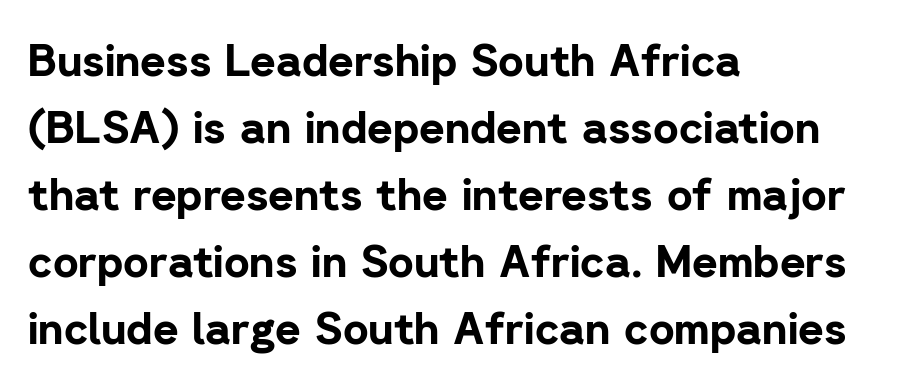
{"serif": "no", "italic": "no", "bold": "yes", "weight": "bold", "width": "normal", "stroke_contrast": "low", "x_height": "medium", "monospaced": "no", "underline": "no", "align": "left", "line_spacing": "normal", "line_spacing_ratio": 1.52, "letter_spacing": "normal", "letter_spacing_em": 0.0, "glyph_px": 44}
